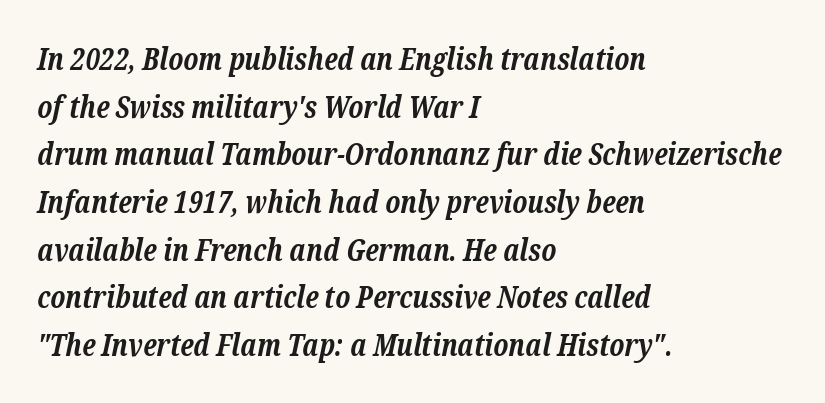
The type family on display is of the serif kind. Varying glyph widths throughout — classic text-font behaviour. A bare baseline throughout the passage. This is oblique type, the kind used for emphasis or titles.
